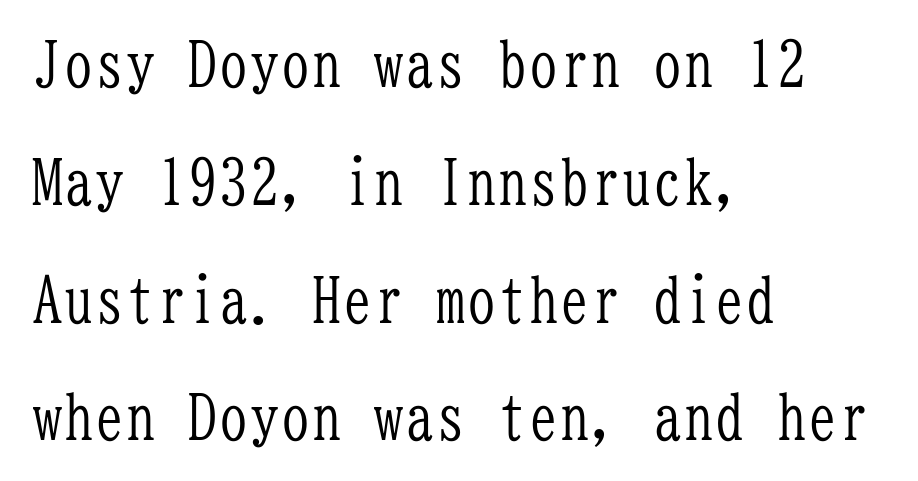
{"serif": "yes", "italic": "no", "bold": "no", "weight": "light", "width": "condensed", "stroke_contrast": "low", "x_height": "medium", "monospaced": "yes", "underline": "no", "align": "left", "line_spacing": "loose", "line_spacing_ratio": 1.9, "letter_spacing": "normal", "letter_spacing_em": 0.0, "glyph_px": 62}
